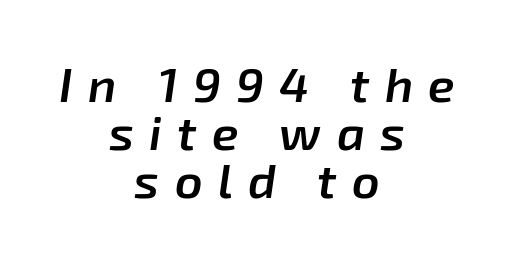
Q: Is the text bold? A: Semi-bold.
Q: Is the text italic (slanted)? A: Yes, it leans right by about 8 degrees.
Q: Is the text underlined? A: No.
Q: How is the paragraph aligned? A: Centered.
Q: Is the spacing between letters normal or unusually wide? A: Unusually wide.
Q: Is the spacing between lines tight, normal or loose? A: Tight.
Q: Width (condensed, normal, or wide)? A: Normal.
Q: Stroke contrast? A: Low.
Q: x-height? A: Medium.
Q: Monospaced? A: No.
